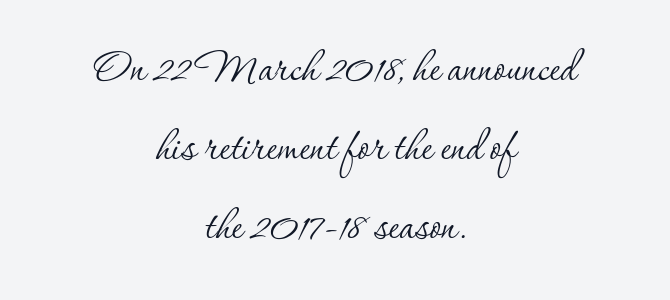
This sample uses plain, unmodified letter spacing. The vertical gap from one line to the next is medium. Is this a fixed-width face? No — the glyphs have proportional, varying widths. Casual observation: everything's sitting right in the middle. This sample uses a serif face.
